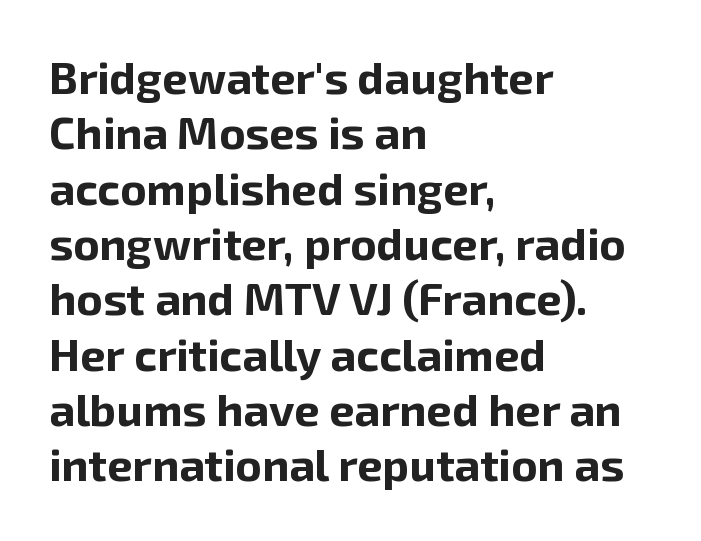
The paragraph has a hard left edge and a soft right edge. If you drew a line through each stem, it would be perfectly vertical. In terms of letterspacing, this is plain default setting. The space directly below the letters is spotless. You'd pick this weight for a headline — it's a proper bold. The passage shown is typed in a proportional face where columns would drift.
